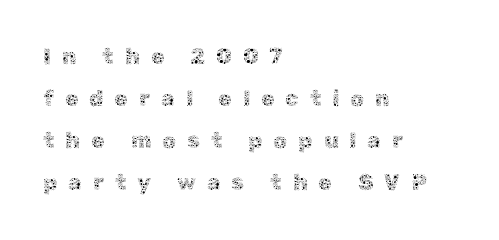
{"italic": "no", "bold": "no", "underline": "no", "align": "left", "line_spacing": "loose", "line_spacing_ratio": 1.91, "letter_spacing": "wide", "letter_spacing_em": 0.49, "glyph_px": 22}
